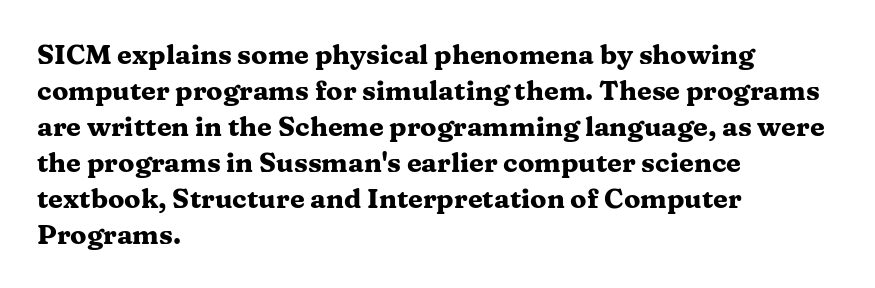
The image shows 27 px bold type, upright; set left-aligned, normal line spacing (1.33x), normal letter spacing, not underlined.
